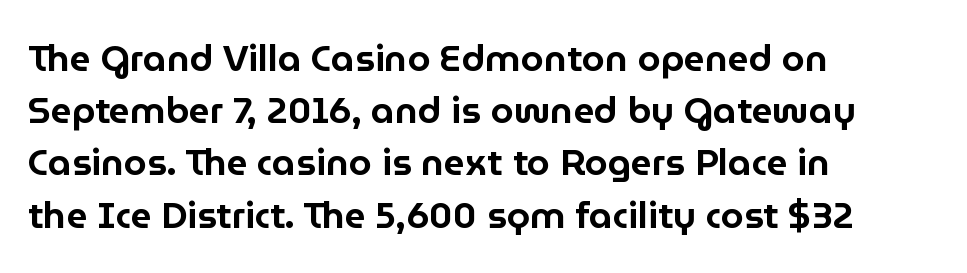
{"serif": "no", "italic": "no", "width": "normal", "stroke_contrast": "low", "x_height": "medium", "monospaced": "no", "underline": "no", "align": "left", "line_spacing": "normal", "line_spacing_ratio": 1.41, "letter_spacing": "normal", "letter_spacing_em": 0.0, "glyph_px": 37}
